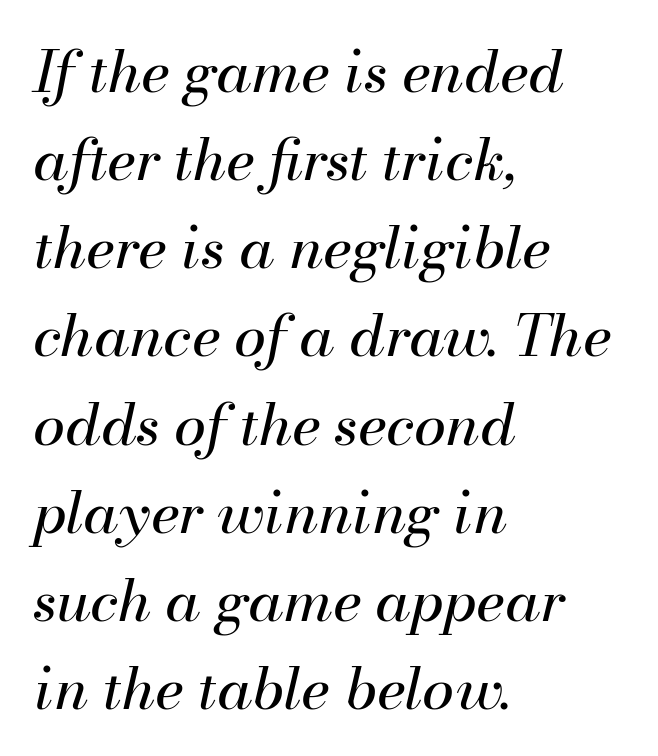
Q: Is the text bold? A: No.
Q: Is the text italic (slanted)? A: Yes, it leans right by about 13 degrees.
Q: Is the text underlined? A: No.
Q: How is the paragraph aligned? A: Left-aligned.
Q: Is the spacing between letters normal or unusually wide? A: Normal.
Q: Is the spacing between lines tight, normal or loose? A: Normal.
Q: Width (condensed, normal, or wide)? A: Normal.
Q: Stroke contrast? A: Medium.
Q: x-height? A: Small.
Q: Monospaced? A: No.
